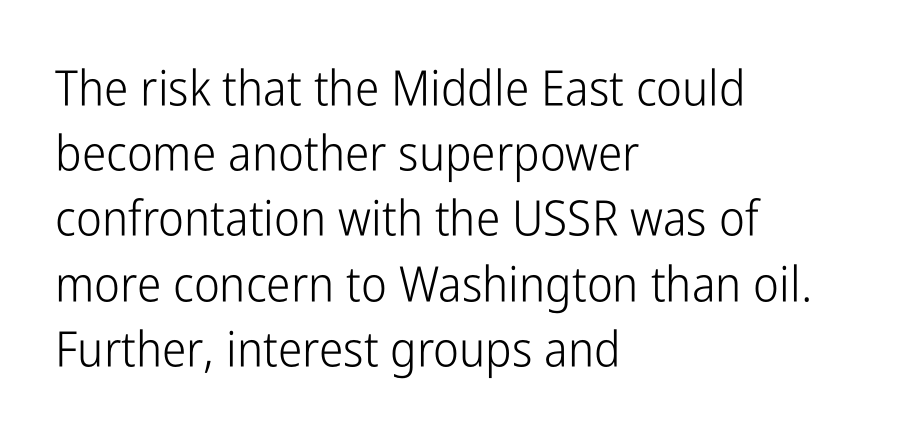
{"serif": "no", "italic": "no", "bold": "no", "weight": "light", "width": "condensed", "stroke_contrast": "low", "x_height": "medium", "monospaced": "no", "underline": "no", "align": "left", "line_spacing": "normal", "line_spacing_ratio": 1.33, "letter_spacing": "normal", "letter_spacing_em": 0.0, "glyph_px": 49}
